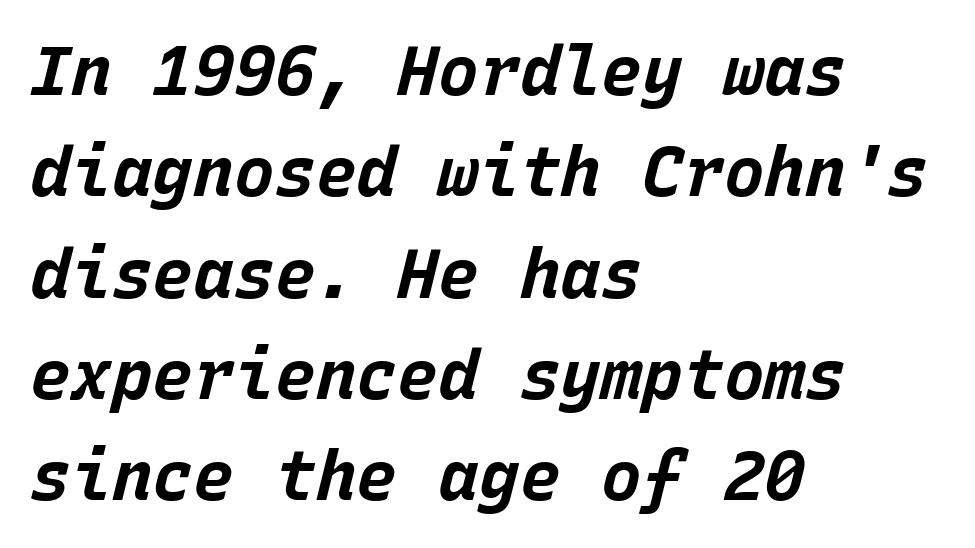
Designer's note — italics engaged. Heavy-handed strokes throughout: this text is bold. Each word holds together tightly as a unit, with standard inter-letter gaps. Each letter, wide or thin by design, is forced into the same width here. Any mark beneath the type? The region is blank.
